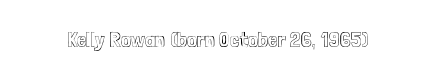
{"italic": "no", "underline": "no", "letter_spacing": "normal", "letter_spacing_em": 0.0, "glyph_px": 22}
